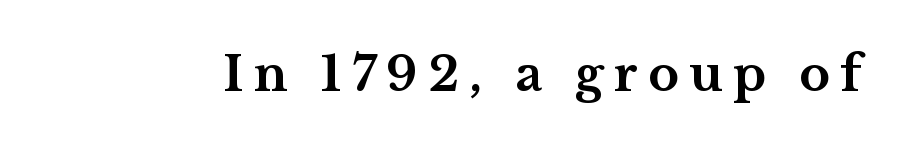
{"serif": "yes", "italic": "no", "bold": "yes", "weight": "bold", "width": "wide", "stroke_contrast": "medium", "x_height": "medium", "monospaced": "no", "underline": "no", "letter_spacing": "wide", "letter_spacing_em": 0.22, "glyph_px": 47}
